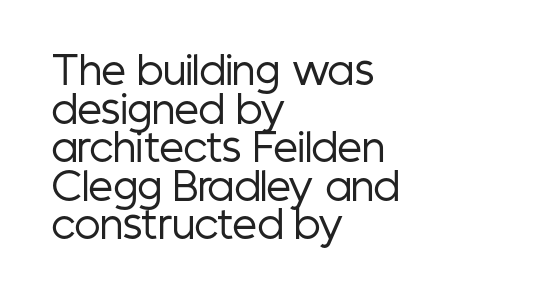
Q: Is the text bold? A: No.
Q: Is the text italic (slanted)? A: No, it is upright.
Q: Is the typeface a serif or a sans-serif typeface? A: Sans-serif.
Q: Is the text underlined? A: No.
Q: How is the paragraph aligned? A: Left-aligned.
Q: Is the spacing between letters normal or unusually wide? A: Normal.
Q: Is the spacing between lines tight, normal or loose? A: Tight.
Q: Width (condensed, normal, or wide)? A: Condensed.
Q: Stroke contrast? A: Low.
Q: x-height? A: Medium.
Q: Monospaced? A: No.
